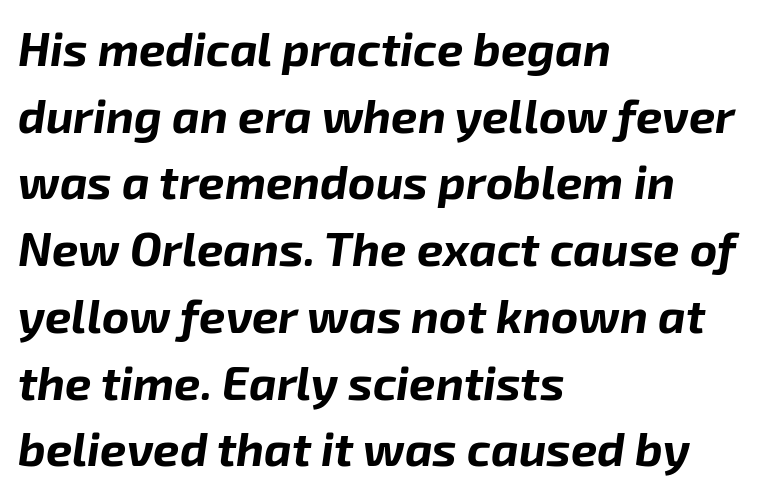
Q: Is the text bold? A: Yes.
Q: Is the text italic (slanted)? A: Yes, it leans right by about 8 degrees.
Q: Is the text underlined? A: No.
Q: How is the paragraph aligned? A: Left-aligned.
Q: Is the spacing between letters normal or unusually wide? A: Normal.
Q: Is the spacing between lines tight, normal or loose? A: Normal.
Q: Width (condensed, normal, or wide)? A: Normal.
Q: Stroke contrast? A: Low.
Q: x-height? A: Medium.
Q: Monospaced? A: No.
